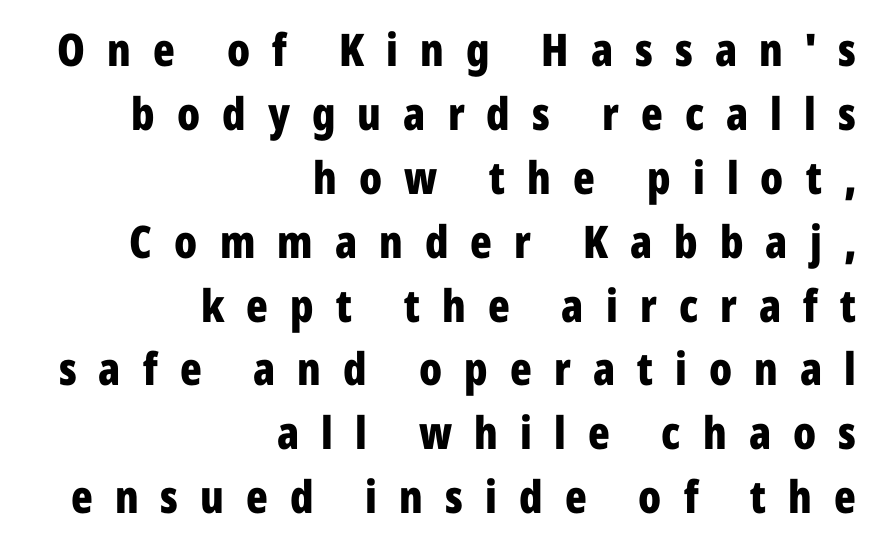
The image shows 45 px bold, condensed sans-serif type, upright; set right-aligned, normal line spacing (1.42x), unusually wide letter spacing (+0.49 em), not underlined; low stroke contrast and a medium x-height.
